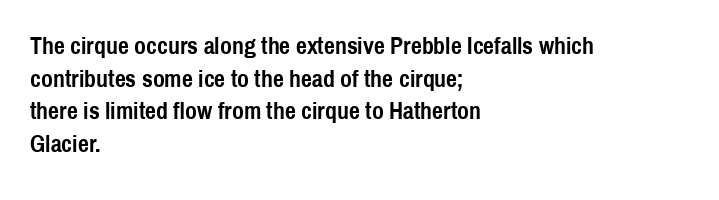
Q: Is the text bold? A: Yes.
Q: Is the text italic (slanted)? A: No, it is upright.
Q: Is the text underlined? A: No.
Q: How is the paragraph aligned? A: Left-aligned.
Q: Is the spacing between letters normal or unusually wide? A: Normal.
Q: Is the spacing between lines tight, normal or loose? A: Normal.
